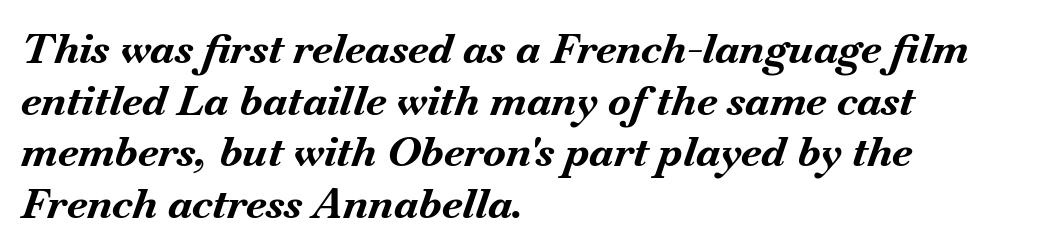
Honestly, there is no underline to notice here at all. The letterforms sit shoulder to shoulder at normal distance. Is the block centered? No — it sits flush against the left margin. Character widths vary here, with narrow letters taking less room than wide ones. Stroke thickness is high; the sample reads as a true bold.
